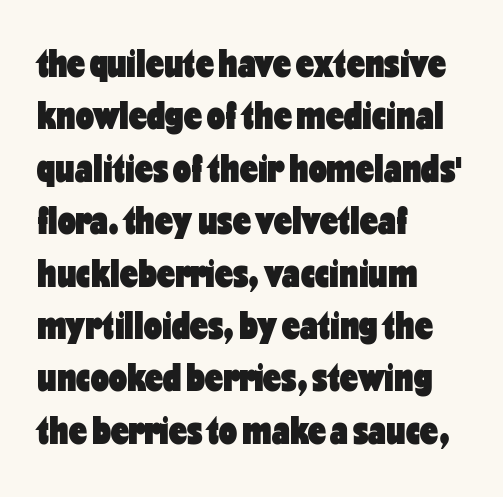
Q: Is the text bold? A: Yes.
Q: Is the text italic (slanted)? A: No, it is upright.
Q: Is the typeface a serif or a sans-serif typeface? A: Sans-serif.
Q: Is the text underlined? A: No.
Q: How is the paragraph aligned? A: Left-aligned.
Q: Is the spacing between letters normal or unusually wide? A: Normal.
Q: Is the spacing between lines tight, normal or loose? A: Normal.
Q: Width (condensed, normal, or wide)? A: Condensed.
Q: Stroke contrast? A: Low.
Q: x-height? A: Medium.
Q: Monospaced? A: No.
